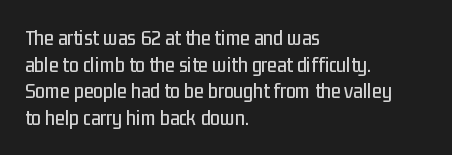
The image shows 22 px text type, upright; set left-aligned, line spacing 1.21x, normal letter spacing, not underlined.
